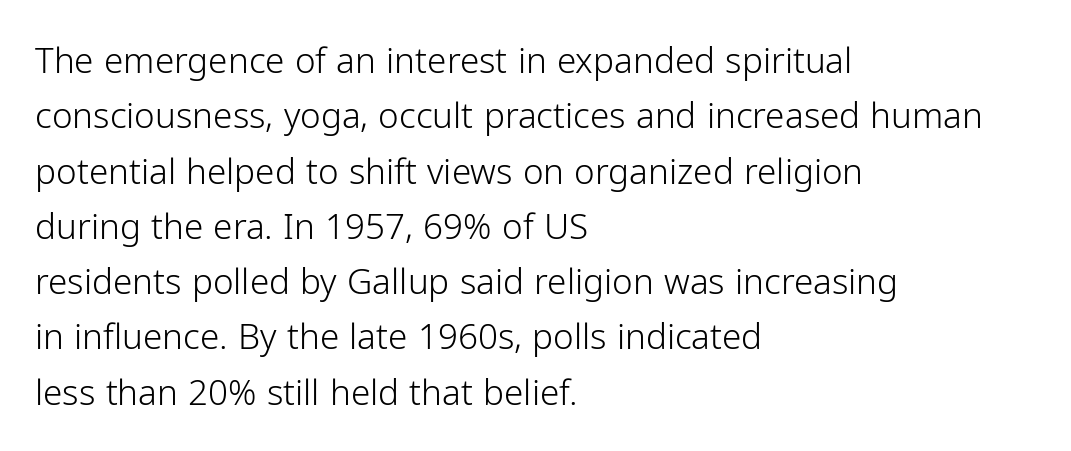
Q: Is the text bold? A: No.
Q: Is the text italic (slanted)? A: No, it is upright.
Q: Is the typeface a serif or a sans-serif typeface? A: Sans-serif.
Q: Is the text underlined? A: No.
Q: How is the paragraph aligned? A: Left-aligned.
Q: Is the spacing between letters normal or unusually wide? A: Normal.
Q: Is the spacing between lines tight, normal or loose? A: Normal.
Q: Width (condensed, normal, or wide)? A: Normal.
Q: Stroke contrast? A: Low.
Q: x-height? A: Medium.
Q: Monospaced? A: No.
